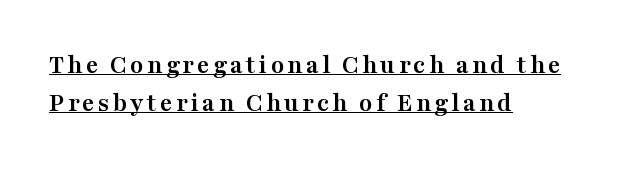
Regular leading. Vertical strokes here are truly vertical. The glyphs have the mass of a bold cut. Check the space under the baseline: a stroke is drawn there.
